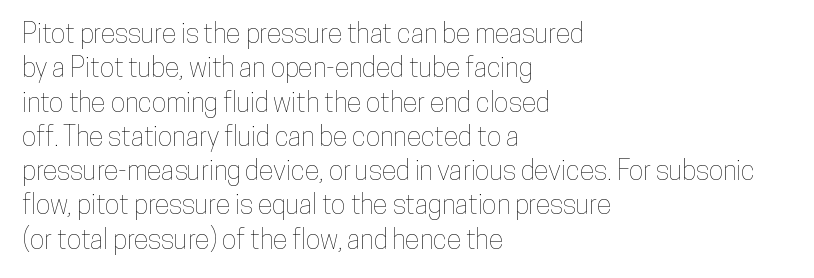
Q: Is the text italic (slanted)? A: No, it is upright.
Q: Is the text underlined? A: No.
Q: How is the paragraph aligned? A: Left-aligned.
Q: Is the spacing between letters normal or unusually wide? A: Normal.
Q: Is the spacing between lines tight, normal or loose? A: Normal.
